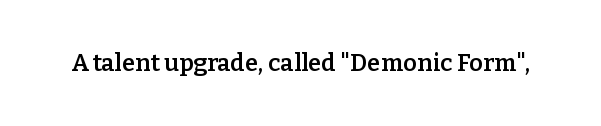
Quick note: underline off. Rendered with straight, roman letterforms. Each word holds together tightly as a unit, with standard inter-letter gaps. Slightly chunky letters — semibold, I'd say, not full bold.
